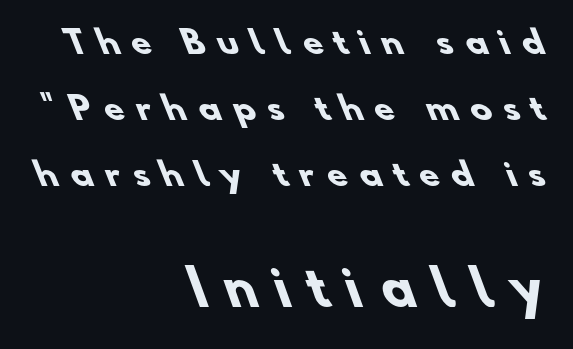
{"serif": "no", "bold": "yes", "weight": "heavy", "width": "normal", "stroke_contrast": "low", "x_height": "small", "monospaced": "no", "underline": "no", "align": "right", "line_spacing": "loose", "line_spacing_ratio": 2.07, "letter_spacing": "wide", "letter_spacing_em": 0.38, "larger_block": "second", "size_ratio": 1.5, "glyph_px": 48}
